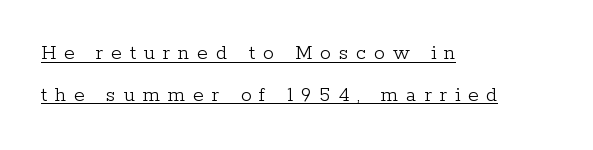
{"italic": "no", "bold": "no", "underline": "yes", "align": "left", "line_spacing": "loose", "line_spacing_ratio": 1.9, "letter_spacing": "wide", "letter_spacing_em": 0.35, "glyph_px": 22}
